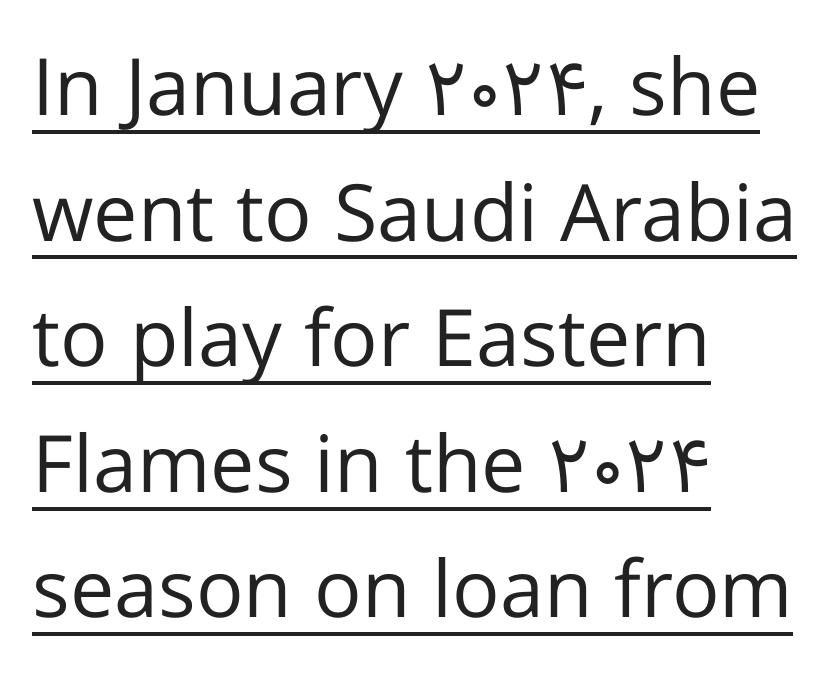
Q: Is the text bold? A: No.
Q: Is the text italic (slanted)? A: No, it is upright.
Q: Is the typeface a serif or a sans-serif typeface? A: Sans-serif.
Q: Is the text underlined? A: Yes.
Q: How is the paragraph aligned? A: Left-aligned.
Q: Is the spacing between letters normal or unusually wide? A: Normal.
Q: Is the spacing between lines tight, normal or loose? A: Normal.
Q: Width (condensed, normal, or wide)? A: Normal.
Q: Stroke contrast? A: Low.
Q: x-height? A: Medium.
Q: Monospaced? A: No.
